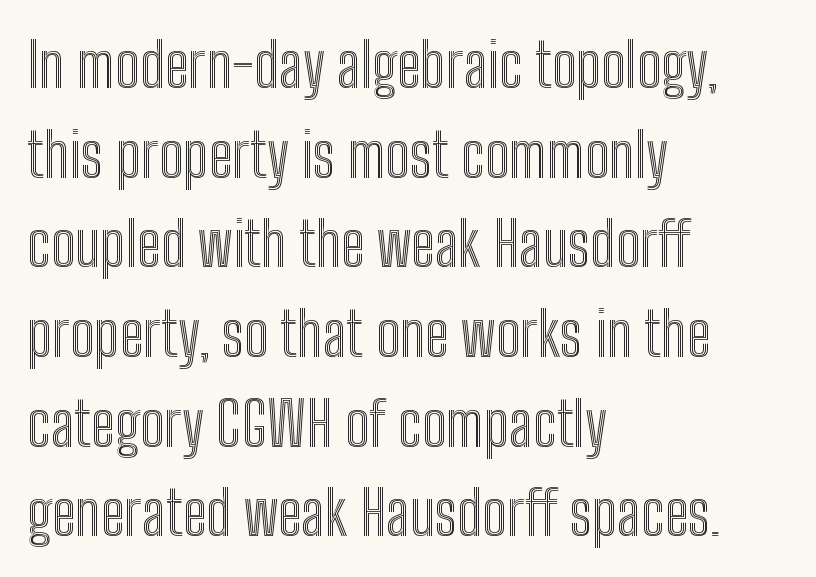
Q: Is the text italic (slanted)? A: No, it is upright.
Q: Is the text underlined? A: No.
Q: How is the paragraph aligned? A: Left-aligned.
Q: Is the spacing between letters normal or unusually wide? A: Normal.
Q: Is the spacing between lines tight, normal or loose? A: Normal.
Q: Width (condensed, normal, or wide)? A: Condensed.
Q: x-height? A: Medium.
Q: Monospaced? A: No.
